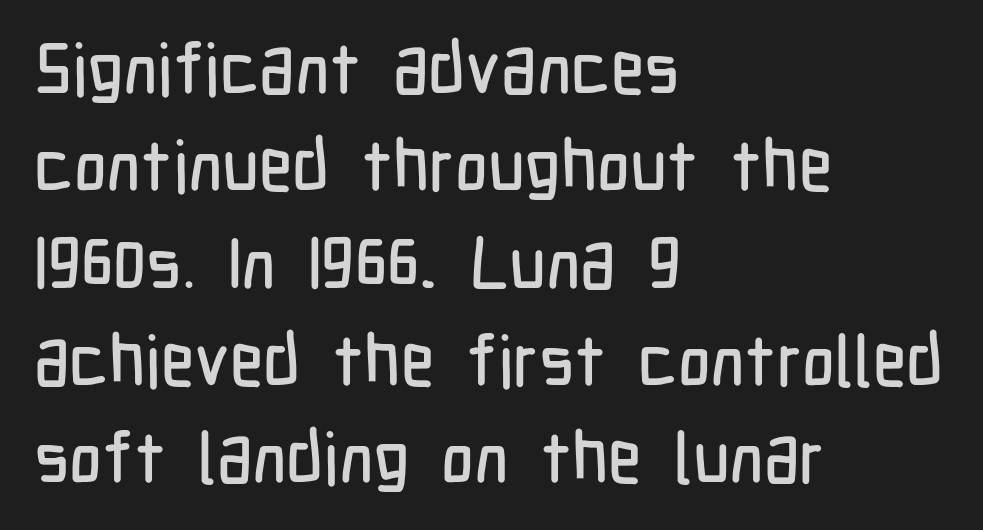
The image shows 71 px condensed sans-serif type, upright; set left-aligned, normal line spacing (1.37x), normal letter spacing, not underlined; low stroke contrast and a medium x-height.
